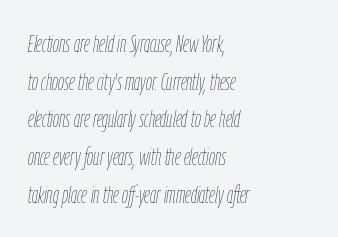
The image shows 24 px text type, italic (leaning right); set left-aligned, normal line spacing (1.57x), normal letter spacing, not underlined.
